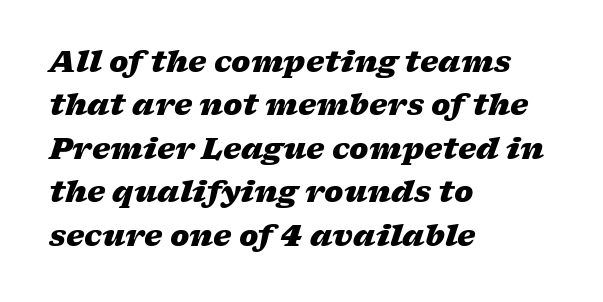
Q: Is the text bold? A: Yes.
Q: Is the text italic (slanted)? A: Yes, it leans right by about 17 degrees.
Q: Is the text underlined? A: No.
Q: How is the paragraph aligned? A: Left-aligned.
Q: Is the spacing between letters normal or unusually wide? A: Normal.
Q: Is the spacing between lines tight, normal or loose? A: Normal.
Q: Width (condensed, normal, or wide)? A: Wide.
Q: Stroke contrast? A: Low.
Q: x-height? A: Medium.
Q: Monospaced? A: No.
